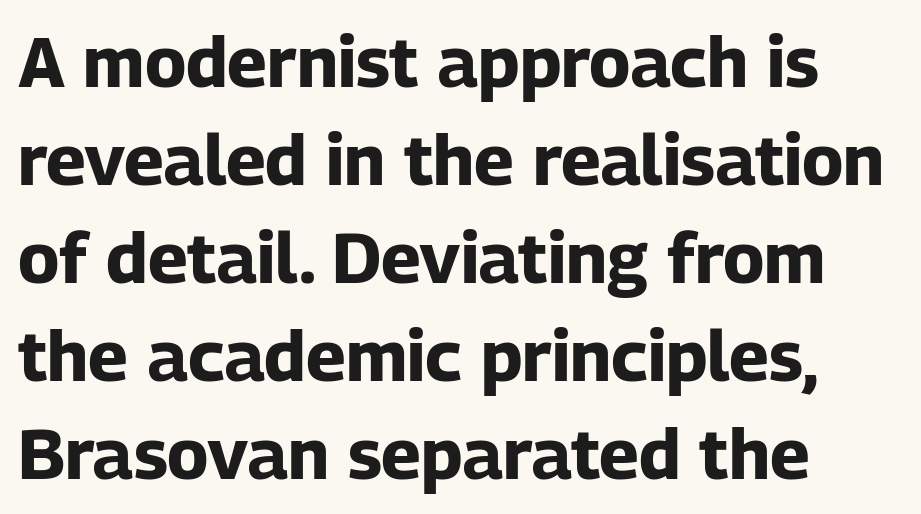
The image shows 71 px bold sans-serif type, upright; set left-aligned, normal line spacing (1.38x), normal letter spacing, not underlined; low stroke contrast and a medium x-height.
